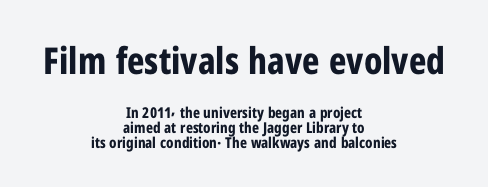
Q: Is the text bold? A: Yes.
Q: Is the text italic (slanted)? A: No, it is upright.
Q: Is the typeface a serif or a sans-serif typeface? A: Sans-serif.
Q: Is the text underlined? A: No.
Q: How is the paragraph aligned? A: Centered.
Q: Is the spacing between letters normal or unusually wide? A: Normal.
Q: Is the spacing between lines tight, normal or loose? A: Tight.
Q: Which block of text is set in a larger size, the first (top) or the second (bottom)? A: The first (top) one.
Q: Width (condensed, normal, or wide)? A: Condensed.
Q: Stroke contrast? A: Low.
Q: x-height? A: Medium.
Q: Monospaced? A: No.
